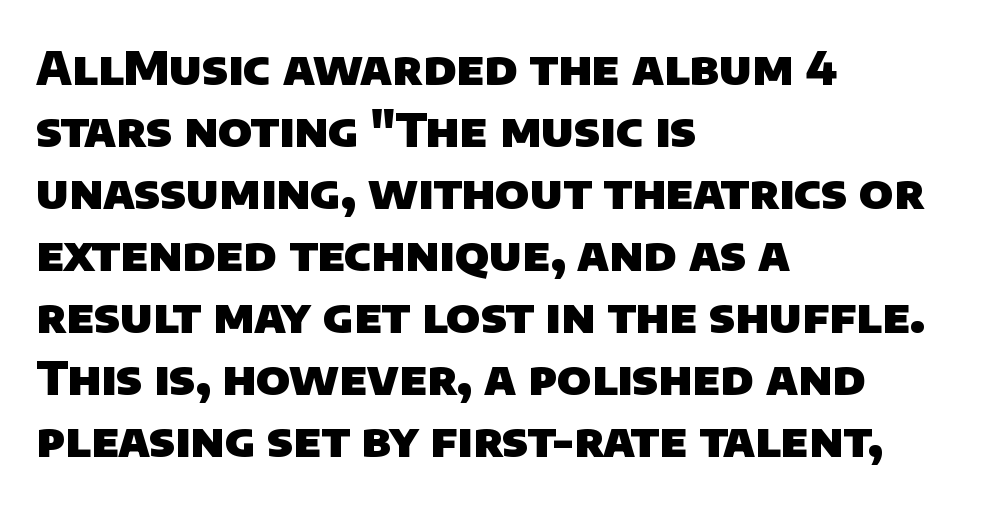
A sans-serif font was chosen for this passage. This sample uses plain, unmodified letter spacing. Heft: maximum for text — a bold. Honestly, there is no underline to notice here at all. If you drew a ruler down the left edge, every line would touch it. These lines are rendered in a variable-pitch font.
